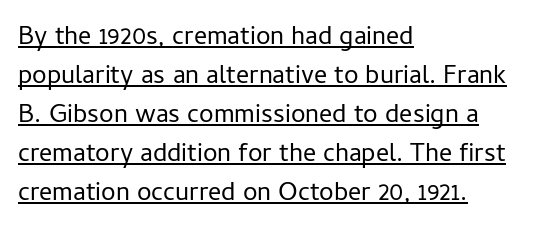
Q: Is the text bold? A: No.
Q: Is the text italic (slanted)? A: No, it is upright.
Q: Is the text underlined? A: Yes.
Q: How is the paragraph aligned? A: Left-aligned.
Q: Is the spacing between letters normal or unusually wide? A: Normal.
Q: Is the spacing between lines tight, normal or loose? A: Normal.
